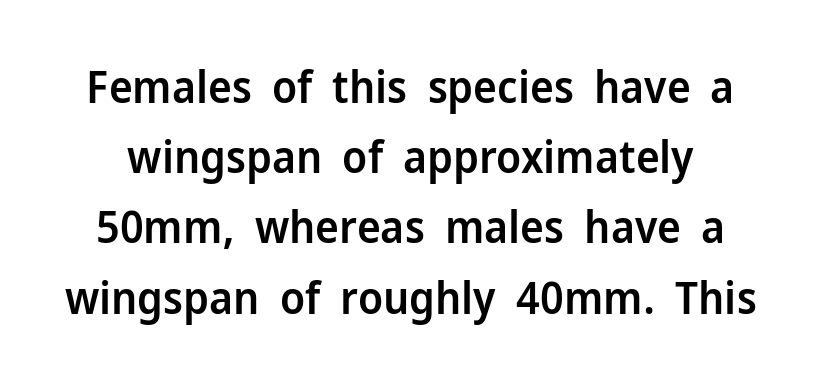
{"serif": "no", "italic": "no", "bold": "semi", "weight": "semibold", "width": "normal", "stroke_contrast": "low", "x_height": "medium", "monospaced": "no", "underline": "no", "line_spacing": "normal", "line_spacing_ratio": 1.56, "letter_spacing": "normal", "letter_spacing_em": 0.0, "glyph_px": 45}
